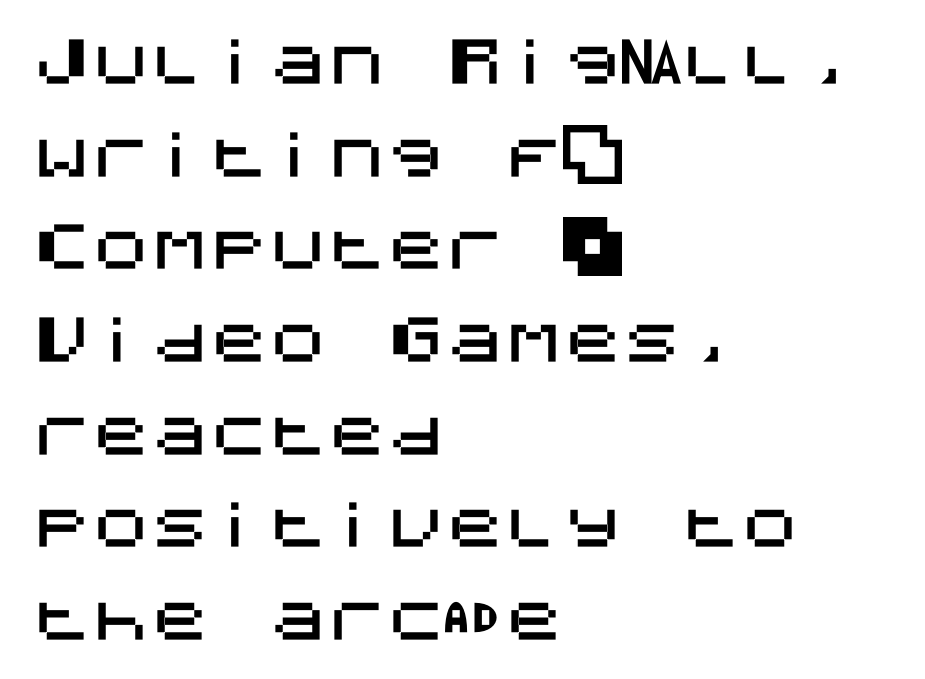
The image shows 59 px sans-serif type, upright; set left-aligned, normal line spacing (1.57x), normal letter spacing, not underlined; medium stroke contrast and a large x-height.
